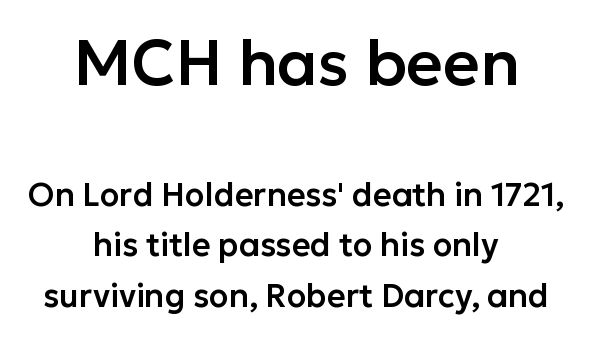
{"serif": "no", "italic": "no", "width": "normal", "stroke_contrast": "low", "x_height": "medium", "monospaced": "no", "underline": "no", "align": "center", "line_spacing": "normal", "line_spacing_ratio": 1.59, "letter_spacing": "normal", "letter_spacing_em": 0.0, "larger_block": "first", "size_ratio": 1.97, "glyph_px": 63}
